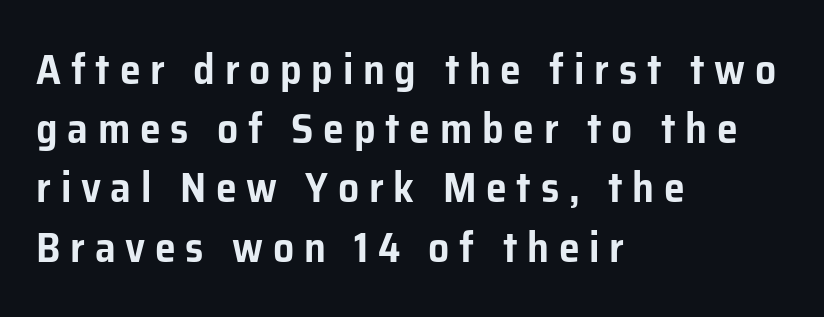
Q: Is the text italic (slanted)? A: No, it is upright.
Q: Is the typeface a serif or a sans-serif typeface? A: Sans-serif.
Q: Is the text underlined? A: No.
Q: How is the paragraph aligned? A: Left-aligned.
Q: Is the spacing between letters normal or unusually wide? A: Unusually wide.
Q: Is the spacing between lines tight, normal or loose? A: Normal.
Q: Width (condensed, normal, or wide)? A: Normal.
Q: Stroke contrast? A: Low.
Q: x-height? A: Medium.
Q: Monospaced? A: No.
